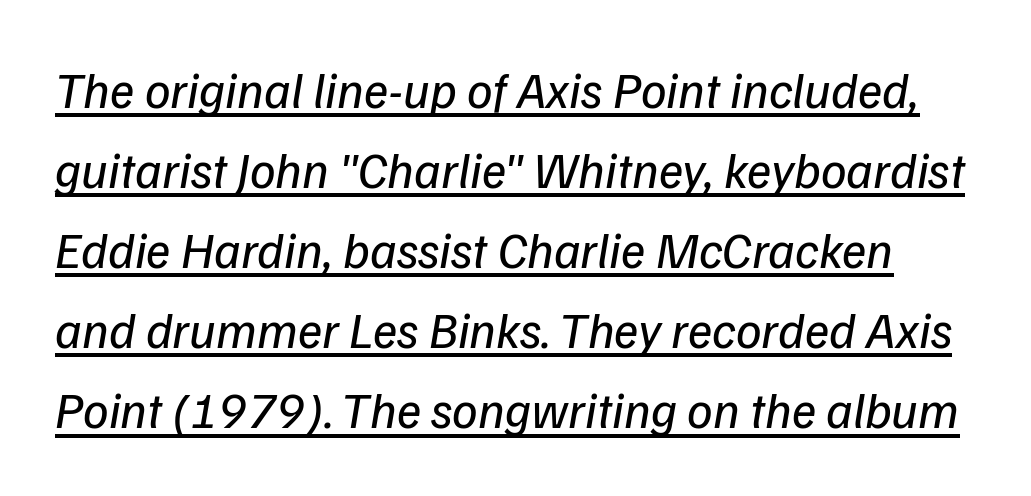
Looks like regular typesetting: each glyph gets only the width it needs. The font sits on the lighter half of the weight spectrum, regular included. A sans-serif font was chosen for this passage. Compared with undecorated copy, this sample adds a rule below the words. Vertically, the passage feels balanced, rows spaced as you'd expect. Words appear dense and cohesive because spacing is normal.
